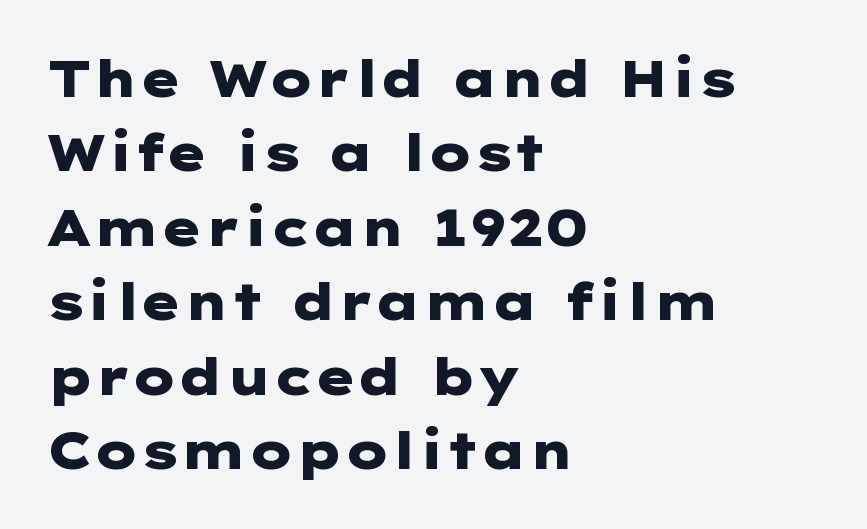
Notice how the stems are strictly vertical — no italics here. Leading matches the norm, producing a regular column. Is the letter spacing exaggerated? No — it looks like the ordinary default. Plain, unruled lines of type.
